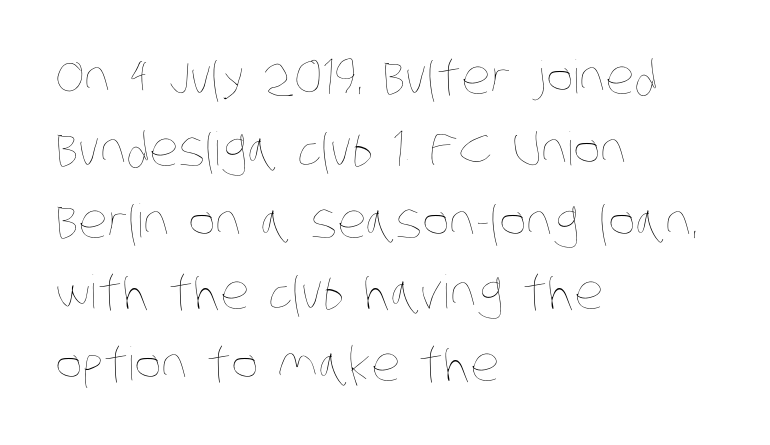
Q: Is the text bold? A: No.
Q: Is the text underlined? A: No.
Q: How is the paragraph aligned? A: Left-aligned.
Q: Is the spacing between letters normal or unusually wide? A: Normal.
Q: Is the spacing between lines tight, normal or loose? A: Normal.
Q: Width (condensed, normal, or wide)? A: Condensed.
Q: Stroke contrast? A: Low.
Q: x-height? A: Large.
Q: Monospaced? A: No.
